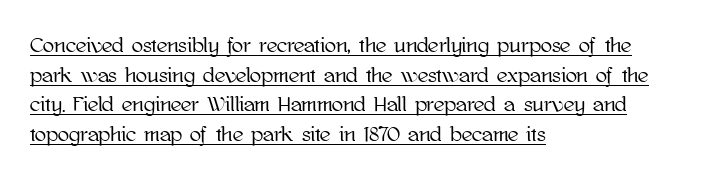
{"italic": "no", "underline": "yes", "align": "left", "line_spacing": "normal", "line_spacing_ratio": 1.41, "letter_spacing": "normal", "letter_spacing_em": 0.0, "glyph_px": 21}
